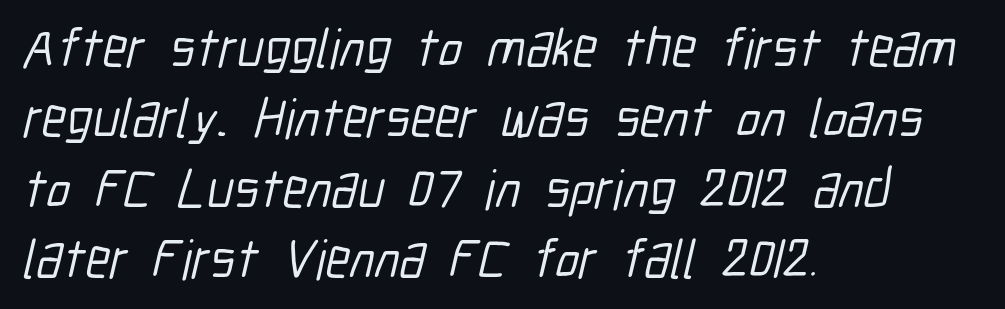
{"serif": "no", "width": "condensed", "stroke_contrast": "low", "x_height": "medium", "monospaced": "no", "underline": "no", "align": "left", "line_spacing": "normal", "line_spacing_ratio": 1.28, "letter_spacing": "normal", "letter_spacing_em": 0.0, "glyph_px": 55}
